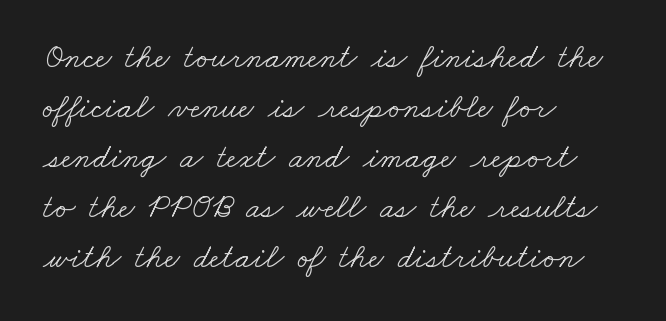
Q: Is the text bold? A: No.
Q: Is the typeface a serif or a sans-serif typeface? A: Serif.
Q: Is the text underlined? A: No.
Q: How is the paragraph aligned? A: Left-aligned.
Q: Is the spacing between letters normal or unusually wide? A: Normal.
Q: Is the spacing between lines tight, normal or loose? A: Normal.
Q: Width (condensed, normal, or wide)? A: Wide.
Q: Stroke contrast? A: Low.
Q: x-height? A: Small.
Q: Monospaced? A: No.
